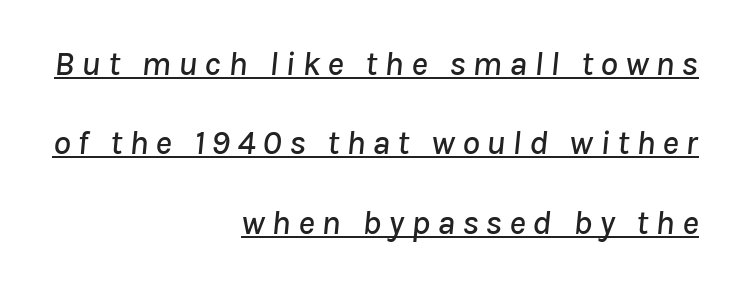
If you drew a ruler down the right edge, every line would touch it. Here the designer chose a conventional face with non-uniform glyph widths. Leading is clearly above the norm, producing a sparse column. The text carries the slant typical of an italic or oblique font.
